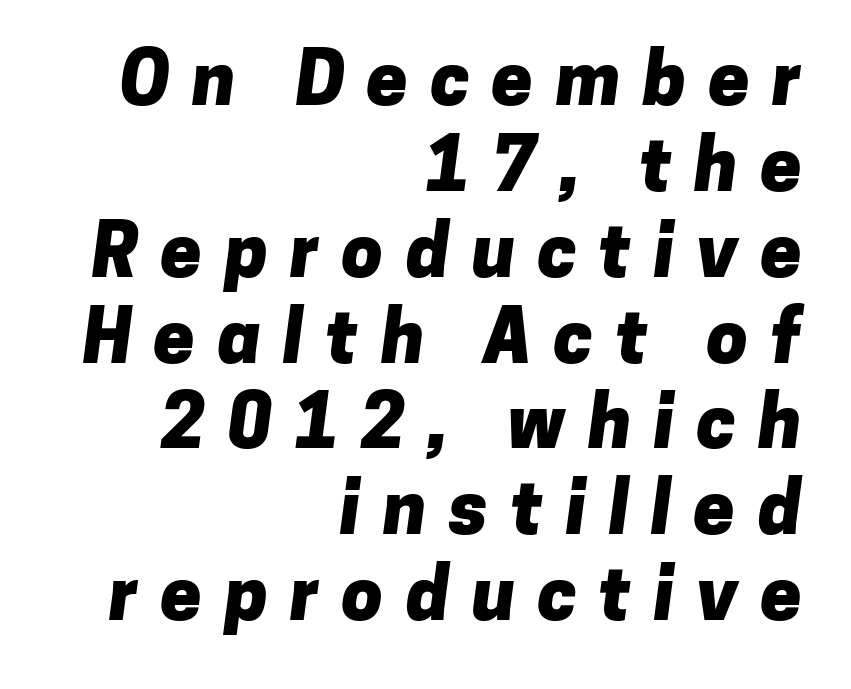
{"serif": "no", "bold": "yes", "weight": "heavy", "width": "normal", "stroke_contrast": "low", "x_height": "medium", "monospaced": "no", "underline": "no", "align": "right", "line_spacing_ratio": 1.16, "letter_spacing": "wide", "letter_spacing_em": 0.3, "glyph_px": 74}
